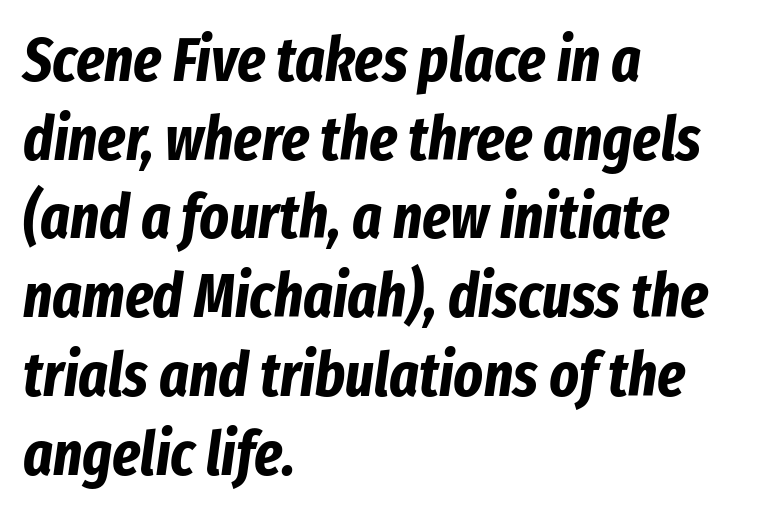
The image shows 62 px bold, condensed type, italic (leaning right); set left-aligned, normal line spacing (1.27x), normal letter spacing, not underlined; low stroke contrast and a medium x-height.
